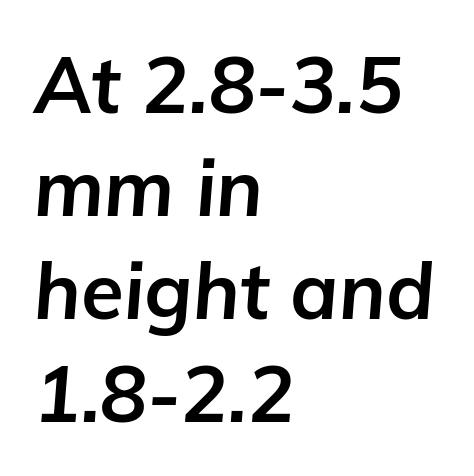
{"italic": "yes", "lean": "right", "slant_degrees": 5, "bold": "yes", "weight": "bold", "width": "normal", "stroke_contrast": "low", "x_height": "medium", "monospaced": "no", "underline": "no", "align": "left", "line_spacing": "normal", "line_spacing_ratio": 1.32, "letter_spacing": "normal", "letter_spacing_em": 0.0, "glyph_px": 78}
